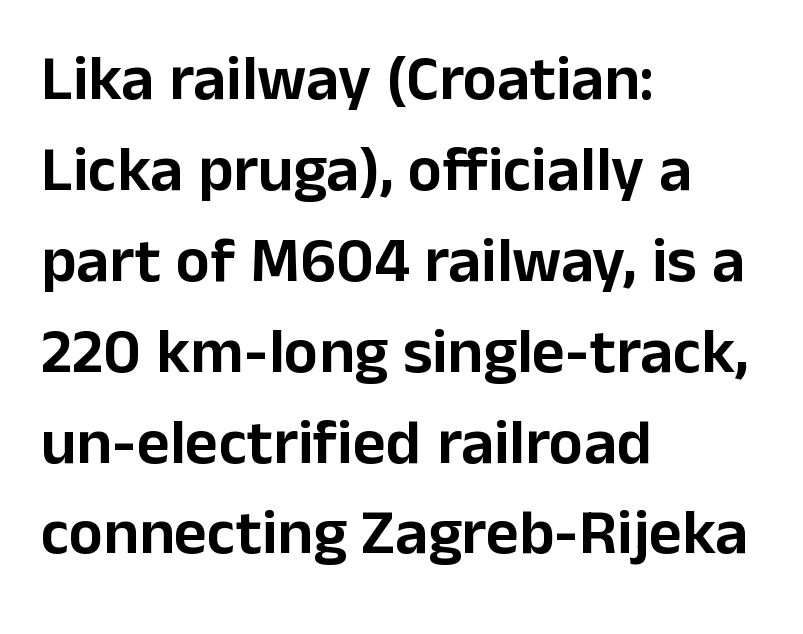
Q: Is the text italic (slanted)? A: No, it is upright.
Q: Is the typeface a serif or a sans-serif typeface? A: Sans-serif.
Q: Is the text underlined? A: No.
Q: How is the paragraph aligned? A: Left-aligned.
Q: Is the spacing between letters normal or unusually wide? A: Normal.
Q: Is the spacing between lines tight, normal or loose? A: Normal.
Q: Width (condensed, normal, or wide)? A: Normal.
Q: Stroke contrast? A: Low.
Q: x-height? A: Medium.
Q: Monospaced? A: No.
